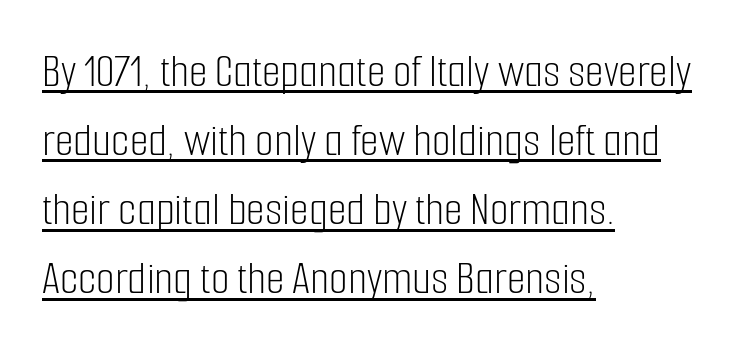
Q: Is the text bold? A: No.
Q: Is the text italic (slanted)? A: No, it is upright.
Q: Is the typeface a serif or a sans-serif typeface? A: Sans-serif.
Q: Is the text underlined? A: Yes.
Q: How is the paragraph aligned? A: Left-aligned.
Q: Is the spacing between letters normal or unusually wide? A: Normal.
Q: Is the spacing between lines tight, normal or loose? A: Normal.
Q: Width (condensed, normal, or wide)? A: Condensed.
Q: Stroke contrast? A: Low.
Q: x-height? A: Medium.
Q: Monospaced? A: No.
